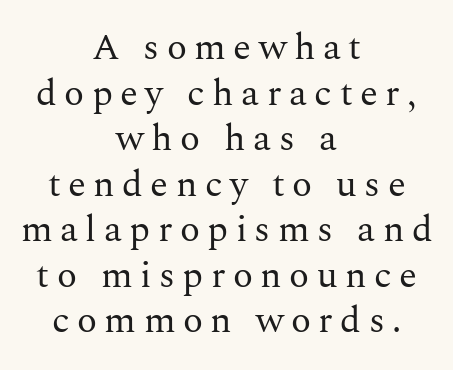
{"serif": "yes", "italic": "no", "bold": "no", "weight": "regular", "width": "normal", "stroke_contrast": "medium", "x_height": "medium", "monospaced": "no", "underline": "no", "align": "center", "line_spacing_ratio": 1.23, "letter_spacing": "wide", "letter_spacing_em": 0.2, "glyph_px": 37}
